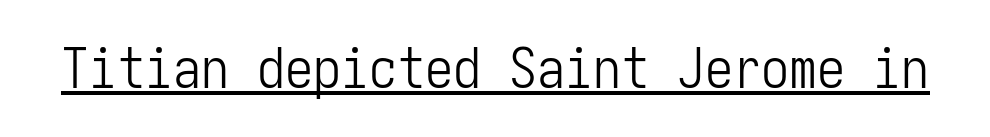
{"serif": "no", "italic": "no", "bold": "no", "weight": "light", "width": "condensed", "stroke_contrast": "low", "x_height": "medium", "underline": "yes", "letter_spacing": "normal", "letter_spacing_em": 0.0, "glyph_px": 56}
